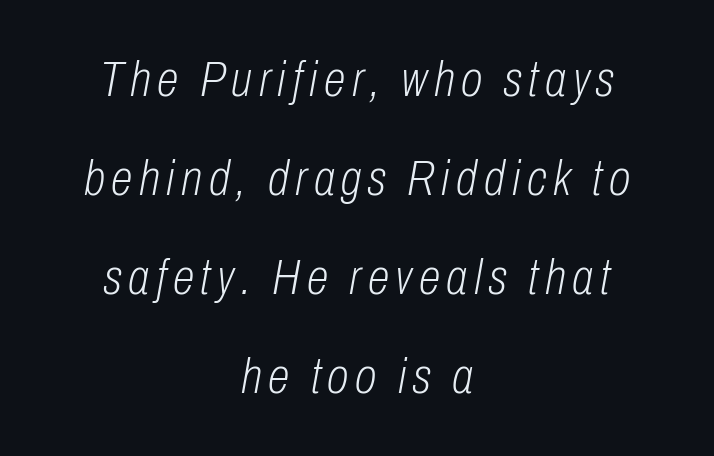
{"italic": "yes", "lean": "right", "slant_degrees": 10, "bold": "no", "weight": "light", "width": "condensed", "stroke_contrast": "low", "x_height": "medium", "monospaced": "no", "underline": "no", "align": "center", "line_spacing": "loose", "line_spacing_ratio": 1.98, "glyph_px": 50}
